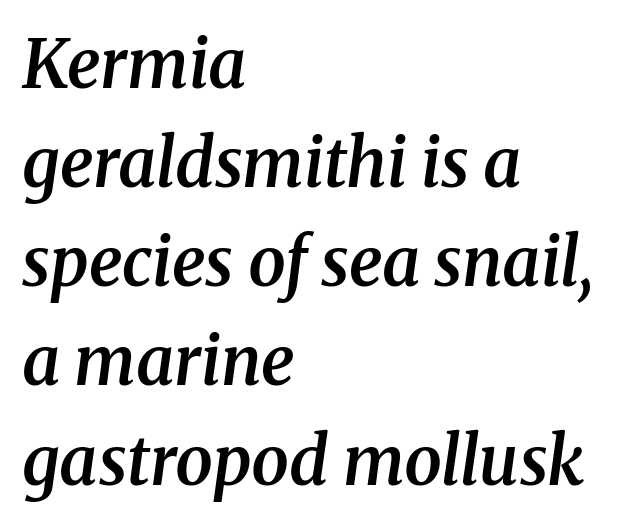
The image shows 67 px semibold serif type, italic (leaning right); set left-aligned, normal line spacing (1.48x), normal letter spacing, not underlined; medium stroke contrast and a medium x-height.
